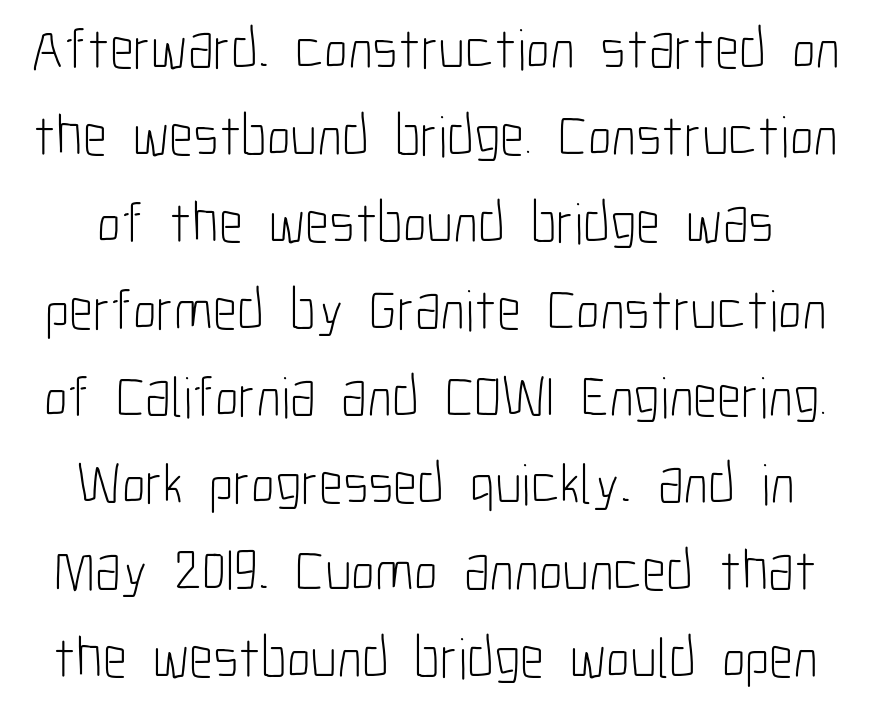
Q: Is the text bold? A: No.
Q: Is the text italic (slanted)? A: No, it is upright.
Q: Is the typeface a serif or a sans-serif typeface? A: Sans-serif.
Q: Is the text underlined? A: No.
Q: Is the spacing between letters normal or unusually wide? A: Normal.
Q: Is the spacing between lines tight, normal or loose? A: Normal.
Q: Width (condensed, normal, or wide)? A: Condensed.
Q: Stroke contrast? A: Low.
Q: x-height? A: Medium.
Q: Monospaced? A: No.
